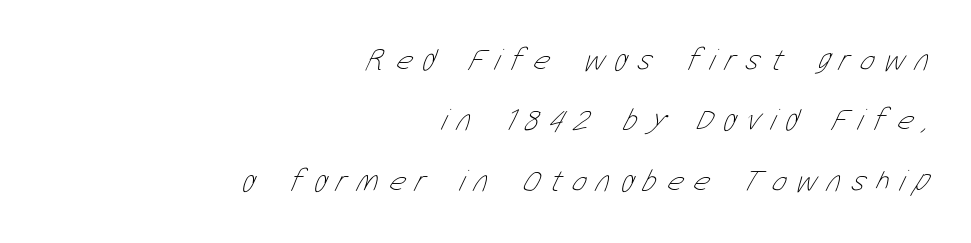
A clean baseline with only descenders dipping below it. The horizontal fit of the characters is loose and conspicuously gappy. The paragraph shown leans on its right margin. Widely set lines give the paragraph a tall, airy silhouette. Note the varied advance widths — an 'i' is clearly narrower than an 'm'. The cut favours lightness, reaching ordinary text weight at its darkest.
